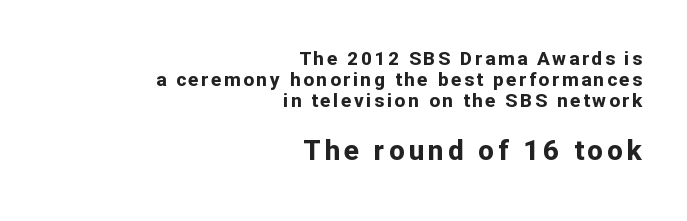
The image shows 28 px bold sans-serif type, upright; set right-aligned, tight line spacing (1.11x), not underlined; the second (bottom) block is 1.47x larger; low stroke contrast and a medium x-height.
